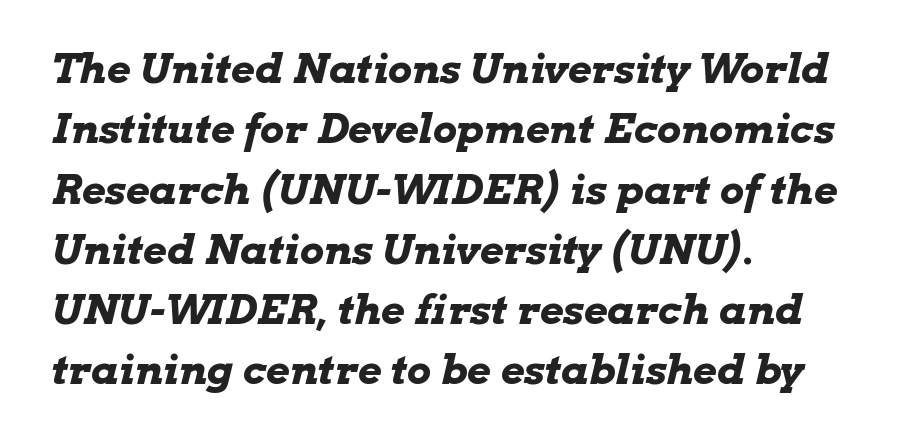
The image shows 41 px bold, wide type, italic (leaning right); set left-aligned, normal line spacing (1.47x), normal letter spacing, not underlined; low stroke contrast and a medium x-height.
